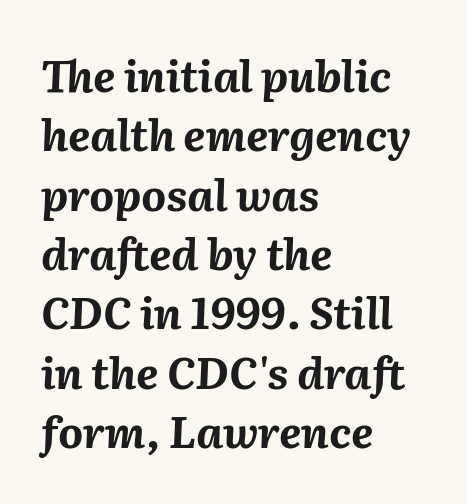
{"italic": "yes", "lean": "right", "slant_degrees": 2, "bold": "yes", "weight": "bold", "width": "normal", "stroke_contrast": "medium", "x_height": "medium", "monospaced": "no", "underline": "no", "align": "left", "line_spacing": "normal", "line_spacing_ratio": 1.38, "letter_spacing": "normal", "letter_spacing_em": 0.0, "glyph_px": 43}
